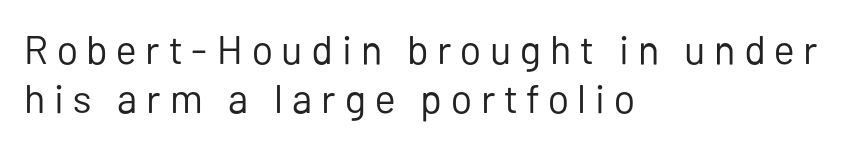
{"serif": "no", "italic": "no", "bold": "no", "weight": "regular", "width": "normal", "stroke_contrast": "low", "x_height": "medium", "monospaced": "no", "underline": "no", "align": "left", "line_spacing_ratio": 1.23, "letter_spacing": "wide", "letter_spacing_em": 0.22, "glyph_px": 40}
